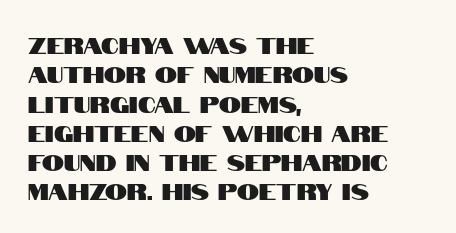
Glyph-to-glyph distance matches everyday printed text. If you drew a ruler down the left edge, every line would touch it. The letters stand upright; this is a roman face. No word sits above an underline. The line-height multiplier appears to be the usual default.
